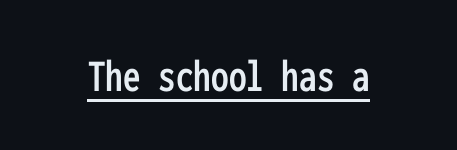
Q: Is the text italic (slanted)? A: No, it is upright.
Q: Is the typeface a serif or a sans-serif typeface? A: Sans-serif.
Q: Is the text underlined? A: Yes.
Q: Is the spacing between letters normal or unusually wide? A: Normal.
Q: Width (condensed, normal, or wide)? A: Condensed.
Q: Stroke contrast? A: Low.
Q: x-height? A: Medium.
Q: Monospaced? A: Yes.
